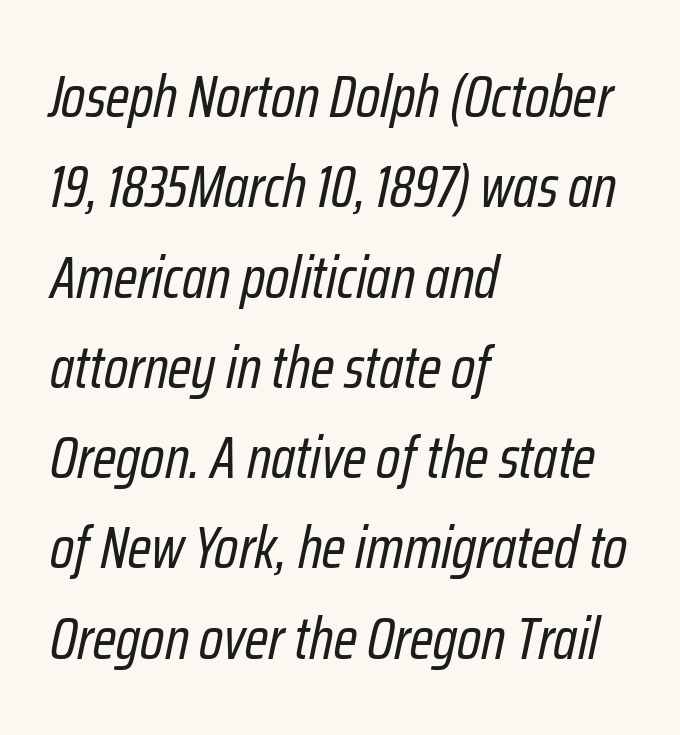
Q: Is the text bold? A: No.
Q: Is the text italic (slanted)? A: Yes, it leans right by about 12 degrees.
Q: Is the text underlined? A: No.
Q: How is the paragraph aligned? A: Left-aligned.
Q: Is the spacing between letters normal or unusually wide? A: Normal.
Q: Is the spacing between lines tight, normal or loose? A: Normal.
Q: Width (condensed, normal, or wide)? A: Condensed.
Q: Stroke contrast? A: Low.
Q: x-height? A: Medium.
Q: Monospaced? A: No.
